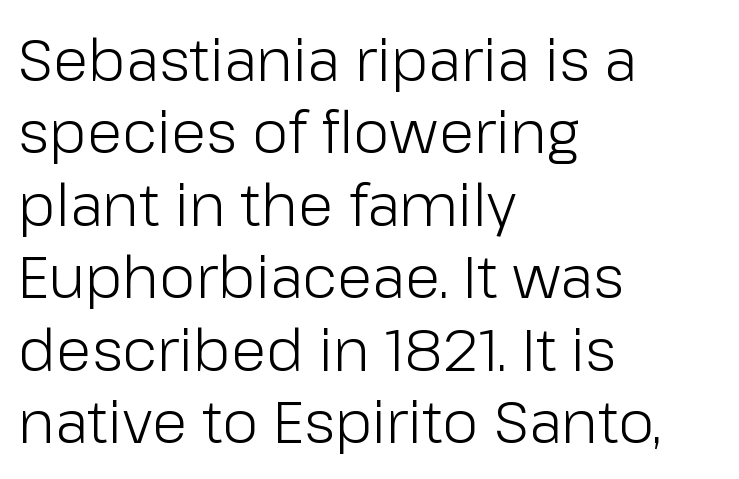
Q: Is the text bold? A: No.
Q: Is the text italic (slanted)? A: No, it is upright.
Q: Is the typeface a serif or a sans-serif typeface? A: Sans-serif.
Q: Is the text underlined? A: No.
Q: How is the paragraph aligned? A: Left-aligned.
Q: Is the spacing between letters normal or unusually wide? A: Normal.
Q: Is the spacing between lines tight, normal or loose? A: Normal.
Q: Width (condensed, normal, or wide)? A: Normal.
Q: Stroke contrast? A: Low.
Q: x-height? A: Medium.
Q: Monospaced? A: No.
